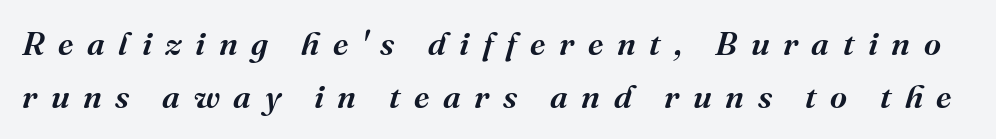
{"serif": "yes", "italic": "yes", "lean": "right", "slant_degrees": 16, "bold": "semi", "weight": "semibold", "width": "normal", "stroke_contrast": "medium", "x_height": "medium", "monospaced": "no", "underline": "no", "line_spacing": "normal", "line_spacing_ratio": 1.6, "letter_spacing": "wide", "letter_spacing_em": 0.41, "glyph_px": 33}
